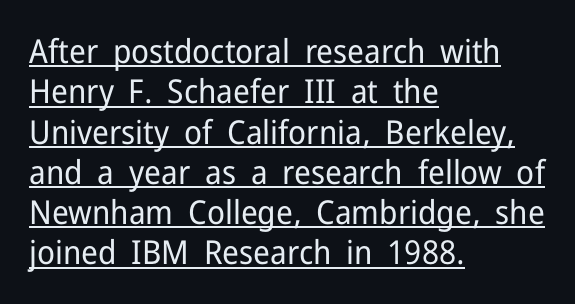
The image shows 33 px regular-weight sans-serif type, upright; set left-aligned, line spacing 1.22x, normal letter spacing, underlined; low stroke contrast and a medium x-height.
